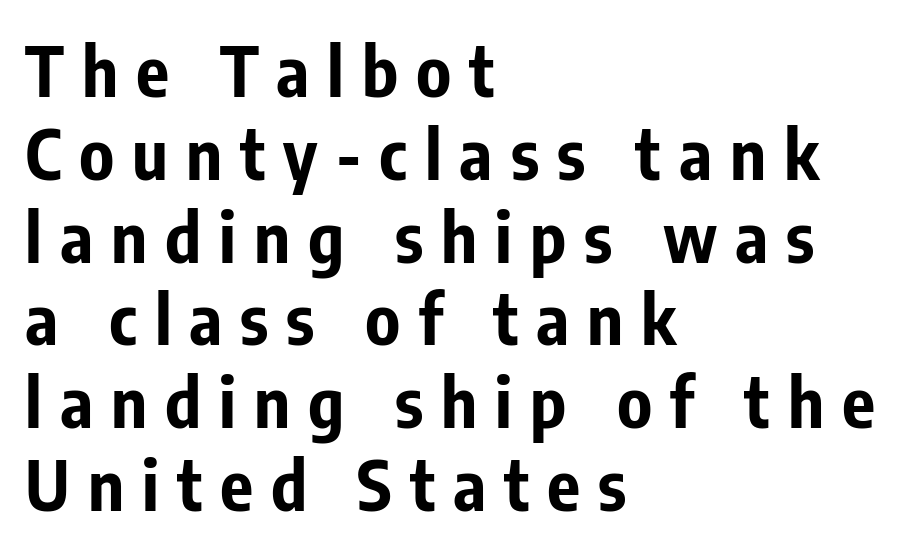
{"serif": "no", "italic": "no", "bold": "yes", "weight": "bold", "width": "condensed", "stroke_contrast": "low", "x_height": "medium", "monospaced": "no", "underline": "no", "align": "left", "line_spacing_ratio": 1.2, "letter_spacing": "wide", "letter_spacing_em": 0.26, "glyph_px": 69}
